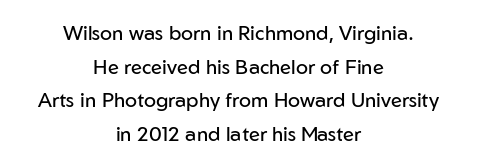
Compared with typical paragraphs, the rows here are spaced about the same. The typeface has the unassuming heft of standard copy or less. Does the lettering tilt? It doesn't — this is upright. These lines keep a tight, regular rhythm from letter to letter. Just letters on the line, the space beneath them empty. Each line is balanced around a shared central axis.
